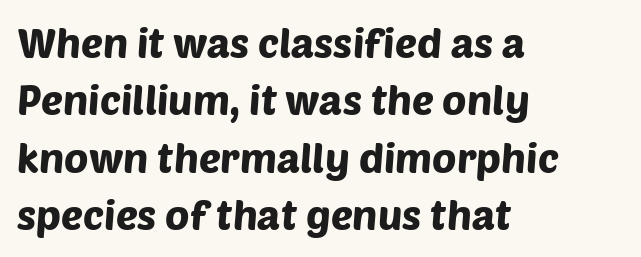
The image shows 41 px sans-serif type; set left-aligned, normal line spacing (1.4x), normal letter spacing, not underlined; low stroke contrast and a large x-height.
